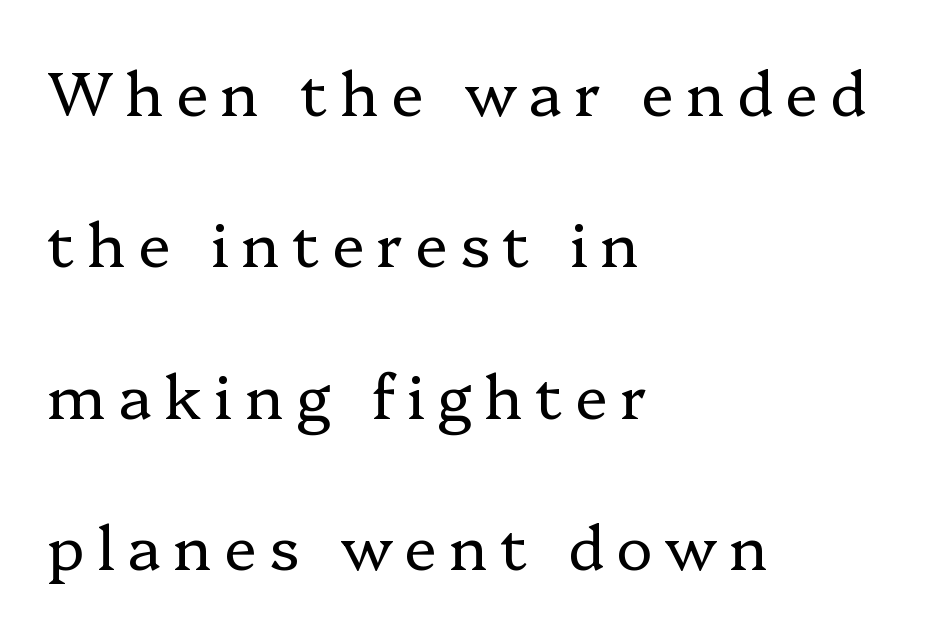
{"serif": "yes", "italic": "no", "bold": "no", "weight": "regular", "width": "normal", "stroke_contrast": "low", "x_height": "medium", "monospaced": "no", "underline": "no", "align": "left", "line_spacing": "loose", "line_spacing_ratio": 2.48, "letter_spacing": "wide", "letter_spacing_em": 0.2, "glyph_px": 61}
